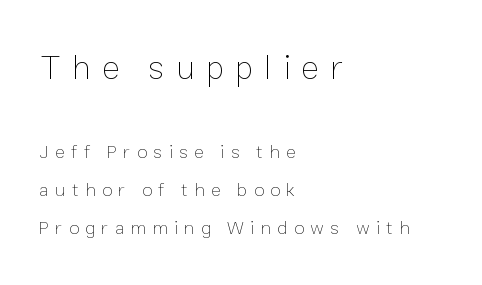
{"italic": "no", "bold": "no", "weight": "thin", "width": "normal", "stroke_contrast": "low", "x_height": "medium", "monospaced": "no", "underline": "no", "align": "left", "line_spacing": "loose", "line_spacing_ratio": 2.01, "letter_spacing": "wide", "letter_spacing_em": 0.33, "larger_block": "first", "size_ratio": 1.79, "glyph_px": 34}
